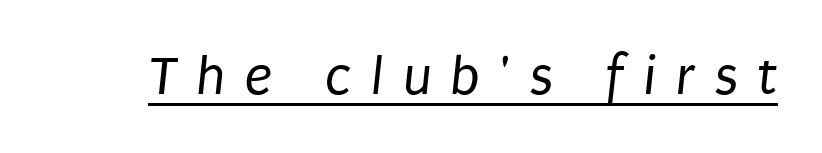
Q: Is the text bold? A: No.
Q: Is the typeface a serif or a sans-serif typeface? A: Sans-serif.
Q: Is the text underlined? A: Yes.
Q: Is the spacing between letters normal or unusually wide? A: Unusually wide.
Q: Width (condensed, normal, or wide)? A: Condensed.
Q: Stroke contrast? A: Low.
Q: x-height? A: Large.
Q: Monospaced? A: No.
